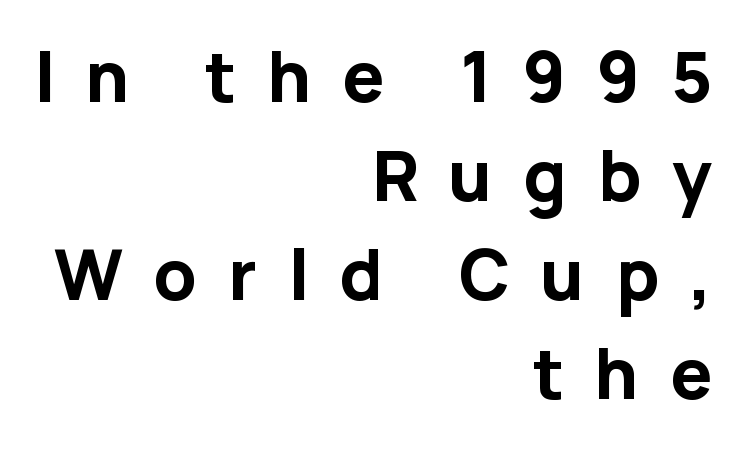
Italic? Not at all — the glyphs are vertical. Compared with typical body copy, the letter spacing here is much looser. Each letter's strokes conclude bluntly, with no projecting serifs. The rows are spaced the way most documents space them. Plenty of ink on the page — the face is bold.
